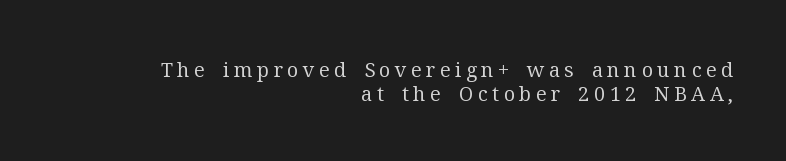
Nobody drew a line under any word here. These lines have a slow, spaced-out rhythm from letter to letter. Horizontally, the lines are justified to the trailing edge only. No heavy texture on the line: the type isn't bold. Rendered with straight, roman letterforms.
